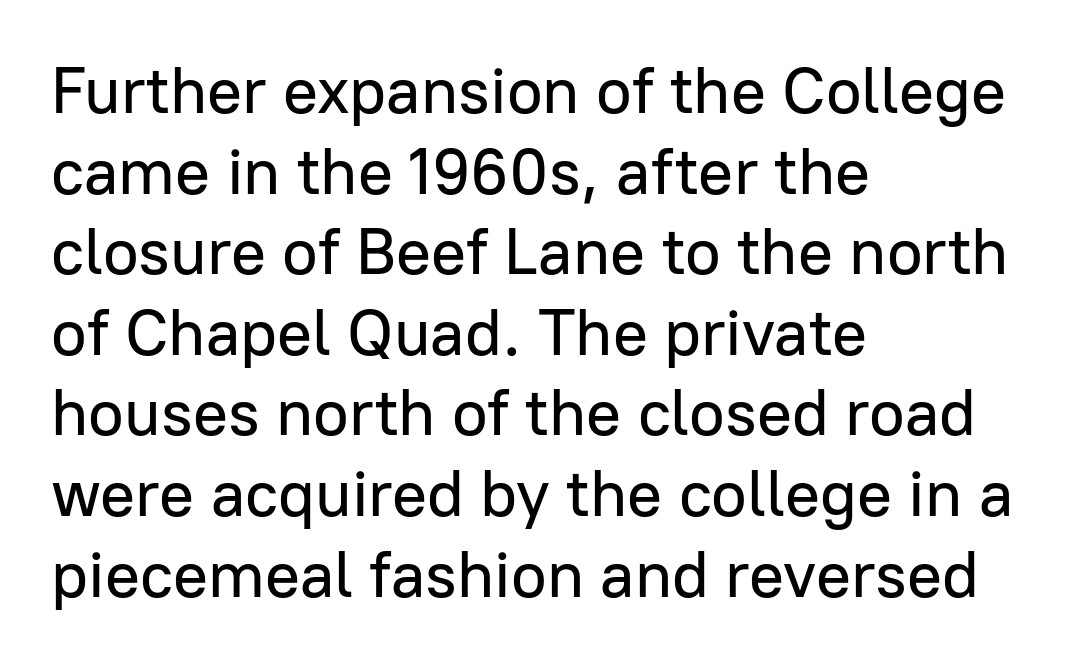
{"serif": "no", "italic": "no", "width": "normal", "stroke_contrast": "low", "x_height": "medium", "monospaced": "no", "underline": "no", "align": "left", "line_spacing_ratio": 1.24, "letter_spacing": "normal", "letter_spacing_em": 0.0, "glyph_px": 65}
